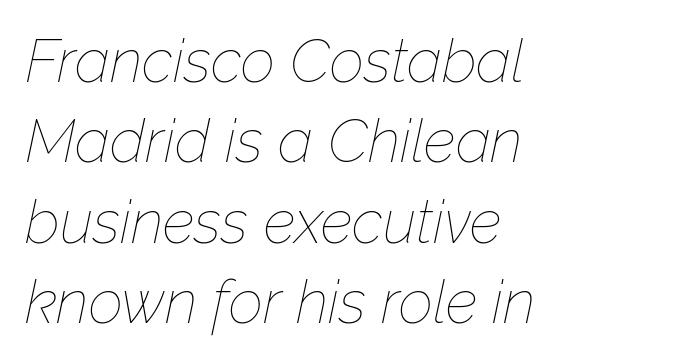
The image shows 60 px thin type, italic (leaning right); set left-aligned, normal line spacing (1.34x), normal letter spacing, not underlined; low stroke contrast and a medium x-height.
